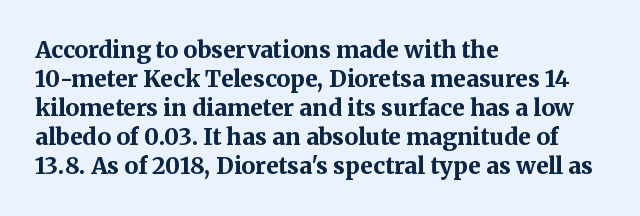
The image shows 23 px bold type, upright; set left-aligned, normal line spacing (1.26x), normal letter spacing, not underlined.
